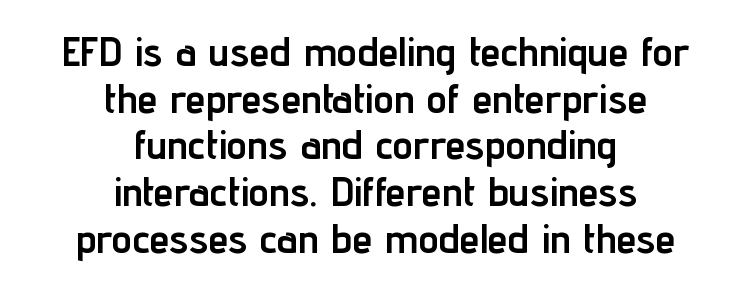
Spacing between characters is what you'd get straight out of the box. Notice how the stems are strictly vertical — no italics here. Each row of text sits above clean, open space. You could not count columns in this text — the font is proportionally spaced.
